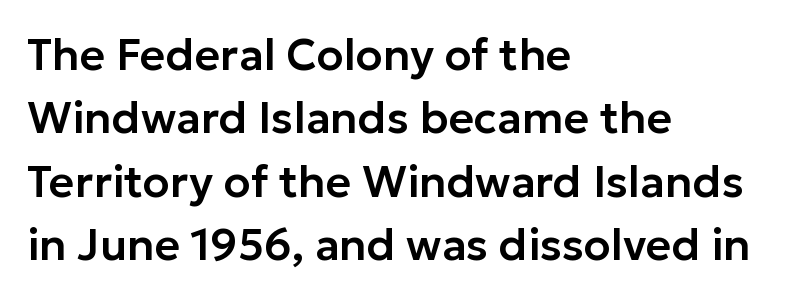
Type style note: lacks serifs. Short note: letters normally spaced. The rendering uses a moderate line-height, typical for paragraphs. When letters stand straight like this, we call the style roman or upright.
